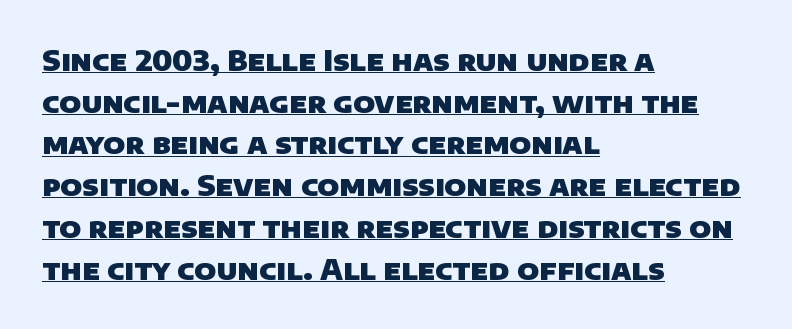
Set as a true bold cut, around the 700 mark. This rendering uses left alignment, leaving the right contour irregular. The rendered words wear a rule along their underside. What kind of face is this? One without serifs — a sans. Nothing unusual about the tracking: characters are spaced as the font intends.
